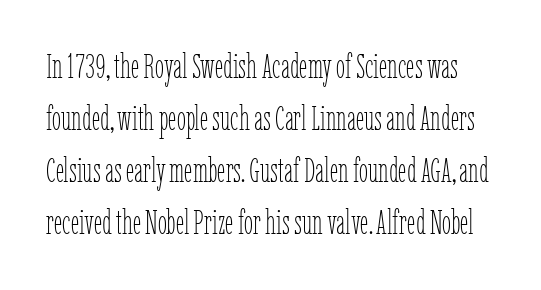
The image shows 33 px thin, condensed type, upright; set normal line spacing (1.58x), normal letter spacing, not underlined; low stroke contrast and a medium x-height.
